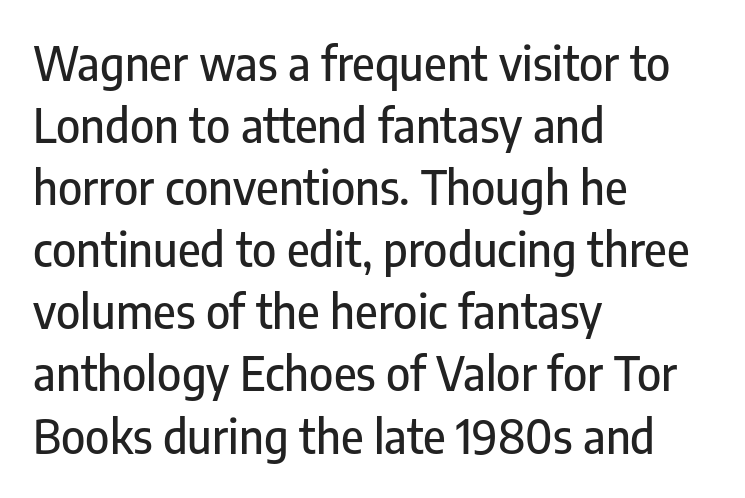
These lines are set flush left with a ragged right edge. Note the varied advance widths — an 'i' is clearly narrower than an 'm'. Are there feet on the stems? There aren't — it's a sans. Standard letterfit; no display-style spreading of the glyphs. Posture: straight, roman, zero tilt. Regarding leading, the lines here are spaced in the standard way.
